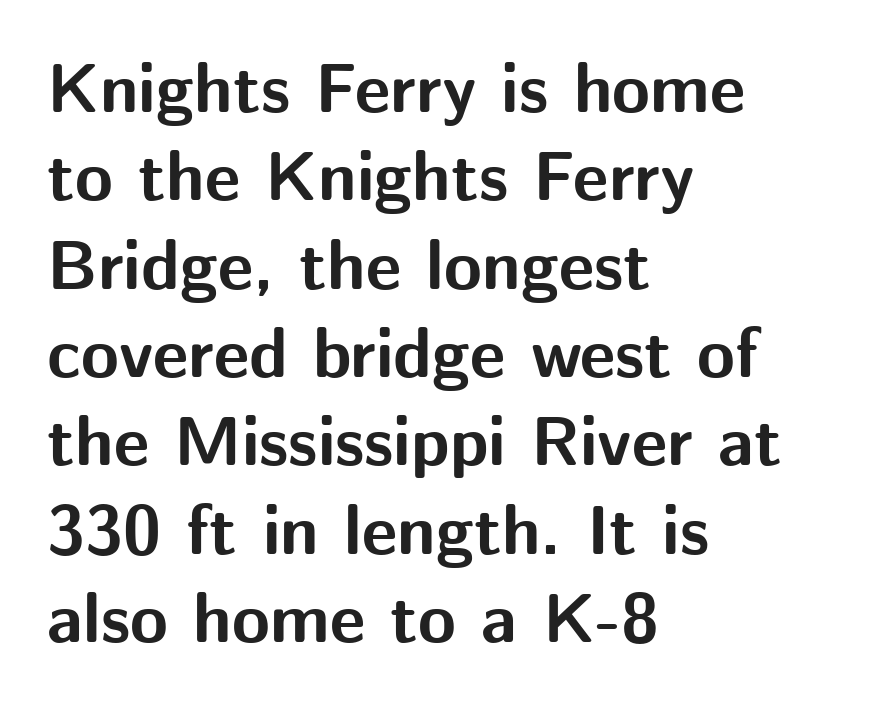
Q: Is the text bold? A: Yes.
Q: Is the text italic (slanted)? A: No, it is upright.
Q: Is the typeface a serif or a sans-serif typeface? A: Sans-serif.
Q: Is the text underlined? A: No.
Q: How is the paragraph aligned? A: Left-aligned.
Q: Is the spacing between letters normal or unusually wide? A: Normal.
Q: Is the spacing between lines tight, normal or loose? A: Normal.
Q: Width (condensed, normal, or wide)? A: Normal.
Q: Stroke contrast? A: Medium.
Q: x-height? A: Medium.
Q: Monospaced? A: No.
